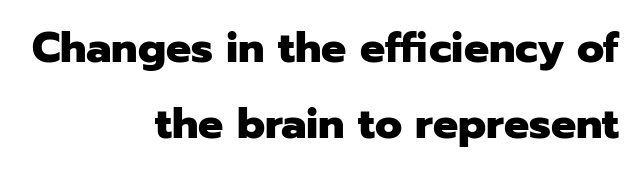
{"serif": "no", "italic": "no", "bold": "yes", "weight": "heavy", "width": "normal", "stroke_contrast": "low", "x_height": "medium", "monospaced": "no", "underline": "no", "align": "right", "line_spacing_ratio": 1.82, "letter_spacing": "normal", "letter_spacing_em": 0.0, "glyph_px": 42}
